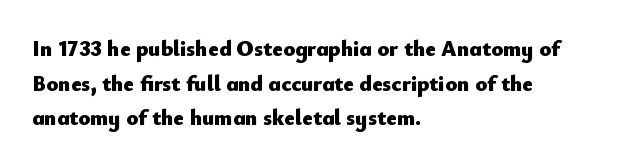
This sample uses an upright cut, with every glyph sitting square on the baseline. Whoever set this chose a conventional vertical rhythm. Students, note that the glyphs here touch the page at normal intervals. Strokes here are thick enough to call this a true bold.
